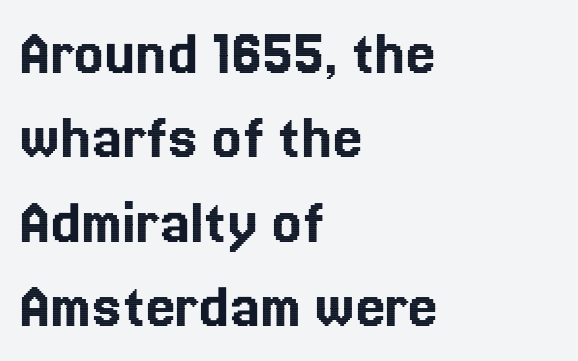
{"italic": "no", "width": "normal", "x_height": "medium", "monospaced": "no", "underline": "no", "align": "left", "line_spacing": "normal", "line_spacing_ratio": 1.28, "letter_spacing": "normal", "letter_spacing_em": 0.0, "glyph_px": 66}
